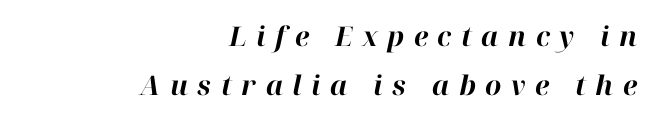
Q: Is the text bold? A: Yes.
Q: Is the text italic (slanted)? A: Yes, it leans right by about 12 degrees.
Q: Is the text underlined? A: No.
Q: How is the paragraph aligned? A: Right-aligned.
Q: Is the spacing between letters normal or unusually wide? A: Unusually wide.
